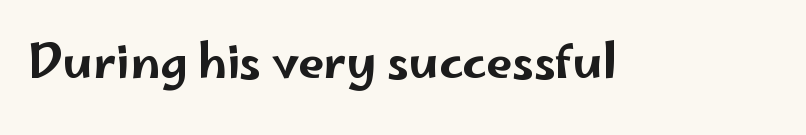
{"serif": "no", "italic": "no", "width": "wide", "stroke_contrast": "low", "x_height": "small", "monospaced": "no", "underline": "no", "letter_spacing": "normal", "letter_spacing_em": 0.0, "glyph_px": 46}
